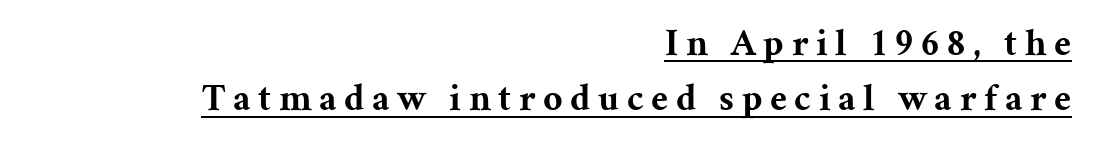
In terms of posture, this sample is upright. Small tapered or slab feet sit at the stroke ends, so this counts as serif. Students, this is bold: see how much ink each stroke carries. Every row of glyphs terminates at an identical x-position on the right. Normally led — the rows are evenly, conventionally spaced.
